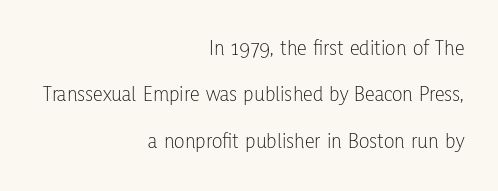
The image shows 22 px text type, upright; set right-aligned, loose line spacing (2.11x), normal letter spacing, not underlined.
